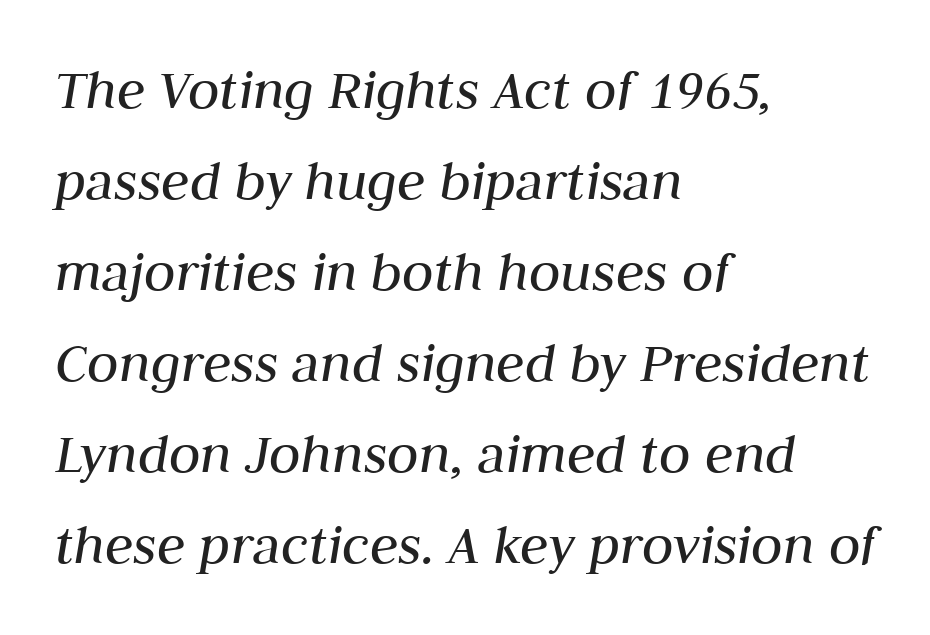
{"italic": "yes", "lean": "right", "slant_degrees": 10, "bold": "no", "weight": "regular", "width": "normal", "stroke_contrast": "medium", "x_height": "medium", "monospaced": "no", "underline": "no", "align": "left", "line_spacing": "normal", "line_spacing_ratio": 1.57, "letter_spacing": "normal", "letter_spacing_em": 0.0, "glyph_px": 58}
